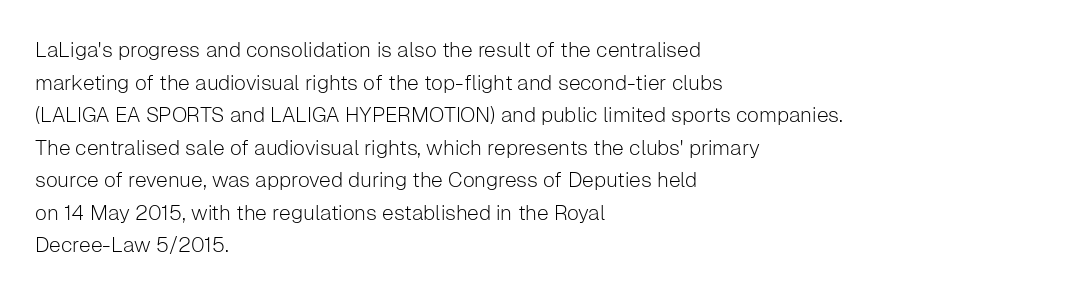
The axis of the letterforms is exactly vertical. Here the glyphs are tracked normally, forming tight word shapes. Descenders hang freely into open space. Line beginnings align vertically; line endings do not. The rows are spaced the way most documents space them.
